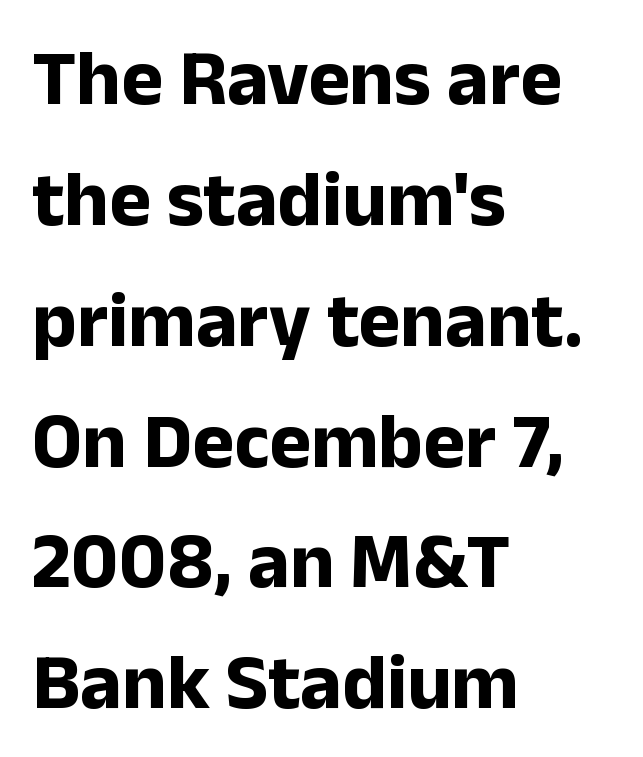
{"serif": "no", "italic": "no", "bold": "yes", "weight": "bold", "width": "normal", "stroke_contrast": "low", "x_height": "medium", "monospaced": "no", "underline": "no", "align": "left", "line_spacing": "normal", "line_spacing_ratio": 1.53, "letter_spacing": "normal", "letter_spacing_em": 0.0, "glyph_px": 79}
